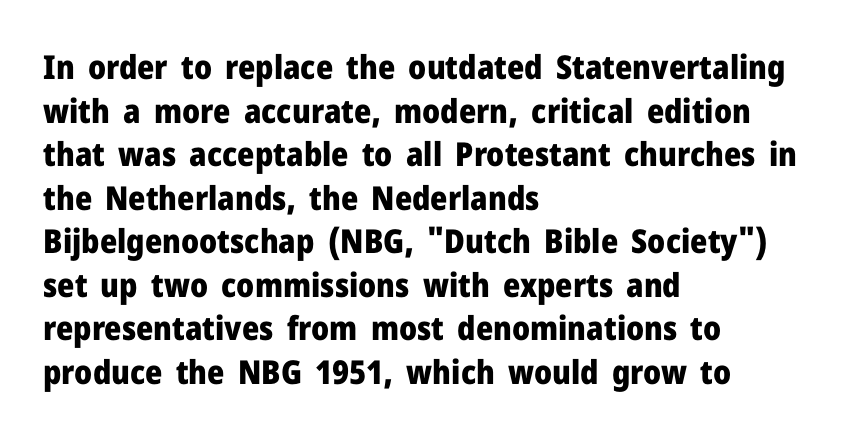
{"serif": "no", "italic": "no", "bold": "yes", "weight": "heavy", "width": "normal", "stroke_contrast": "low", "x_height": "medium", "monospaced": "no", "underline": "no", "align": "left", "line_spacing": "normal", "line_spacing_ratio": 1.32, "letter_spacing": "normal", "letter_spacing_em": 0.0, "glyph_px": 33}
